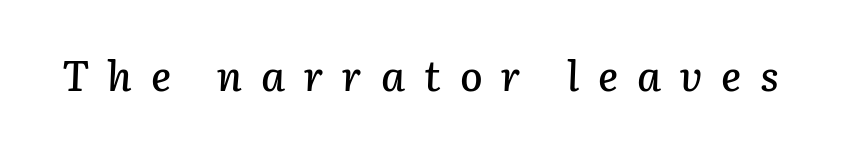
Lines of text with bare space underneath. It's the slanting kind of type. Proportional: the letters do not fall into vertical columns. Observe the wide spacing: letters keep a clear distance from each other.
